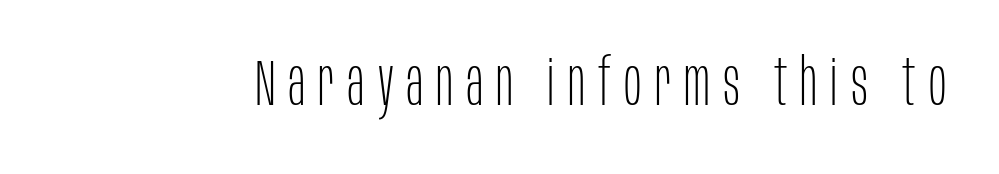
The image shows 65 px thin, condensed sans-serif type, upright; set unusually wide letter spacing (+0.2 em), not underlined; low stroke contrast and a large x-height.
